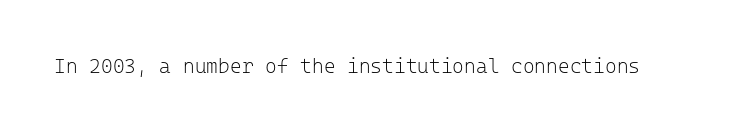
Posture: upright roman. Short note: letters normally spaced. The weight would be labelled regular, book, light, or lighter still. Lines of text with bare space underneath.
